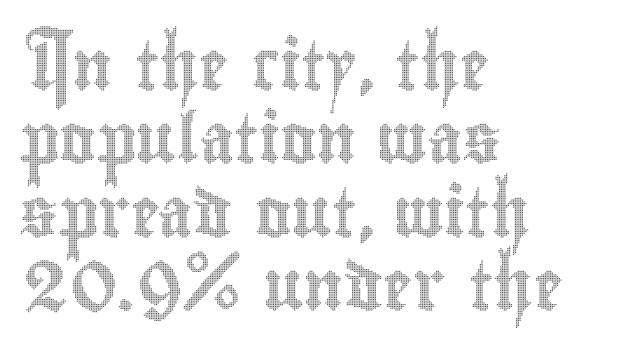
The image shows 49 px condensed type, upright; set left-aligned, normal line spacing (1.5x), normal letter spacing, not underlined; a small x-height.
